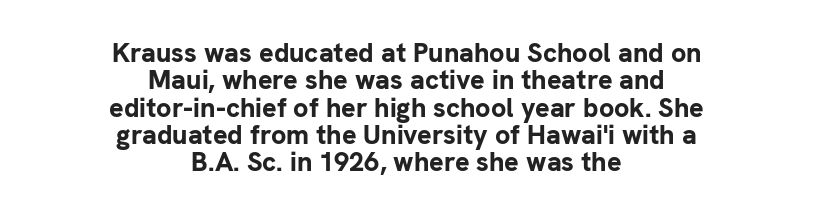
Look at the stroke-to-counter ratio: heavy, a bold. Baseline-to-baseline distance is barely more than the letter height. Here the glyphs are tracked normally, forming tight word shapes. The typesetter chose a symmetrical, centered arrangement here.
